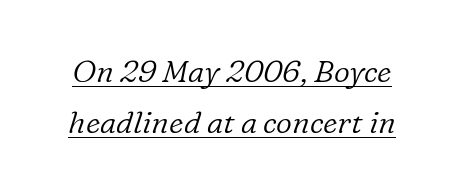
Q: Is the text bold? A: No.
Q: Is the text italic (slanted)? A: Yes, it leans right by about 16 degrees.
Q: Is the typeface a serif or a sans-serif typeface? A: Serif.
Q: Is the text underlined? A: Yes.
Q: Is the spacing between letters normal or unusually wide? A: Normal.
Q: Is the spacing between lines tight, normal or loose? A: Normal.
Q: Width (condensed, normal, or wide)? A: Normal.
Q: Stroke contrast? A: Low.
Q: x-height? A: Medium.
Q: Monospaced? A: No.
